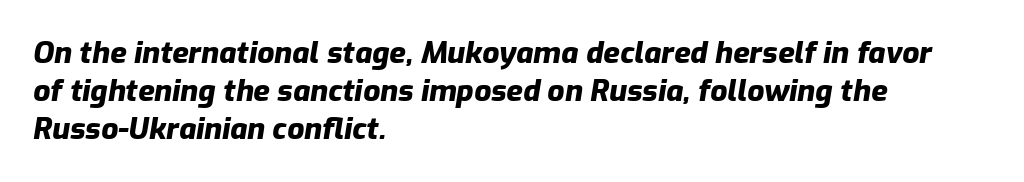
What weight is shown? A full bold with thick strokes. A student would call this left alignment; a typographer would say flush left, rag right. Character widths vary here, with narrow letters taking less room than wide ones. The rendering keeps characters at their native spacing. Clear beneath every line of the passage.
